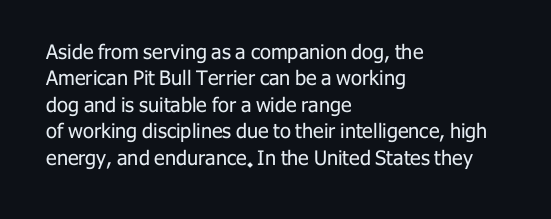
Characters remain perfectly vertical along every line. Rows of type keep a routine distance in the vertical direction. The face looks like a standard text weight, possibly lighter. Letter spacing: default. Each row of text sits above clean, open space.
